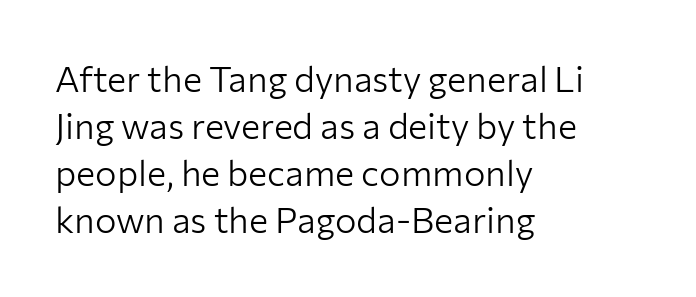
Q: Is the text bold? A: No.
Q: Is the text italic (slanted)? A: No, it is upright.
Q: Is the typeface a serif or a sans-serif typeface? A: Sans-serif.
Q: Is the text underlined? A: No.
Q: How is the paragraph aligned? A: Left-aligned.
Q: Is the spacing between letters normal or unusually wide? A: Normal.
Q: Is the spacing between lines tight, normal or loose? A: Normal.
Q: Width (condensed, normal, or wide)? A: Normal.
Q: Stroke contrast? A: Low.
Q: x-height? A: Medium.
Q: Monospaced? A: No.
